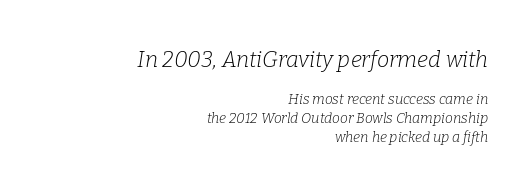
{"italic": "yes", "lean": "right", "slant_degrees": 9, "bold": "no", "underline": "no", "align": "right", "line_spacing": "normal", "line_spacing_ratio": 1.34, "letter_spacing": "normal", "letter_spacing_em": 0.0, "larger_block": "first", "size_ratio": 1.57, "glyph_px": 22}
